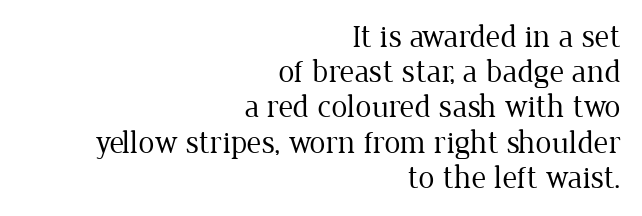
{"serif": "yes", "italic": "no", "bold": "no", "weight": "regular", "width": "normal", "stroke_contrast": "low", "x_height": "medium", "monospaced": "no", "underline": "no", "align": "right", "line_spacing": "tight", "line_spacing_ratio": 1.1, "letter_spacing": "normal", "letter_spacing_em": 0.0, "glyph_px": 32}
